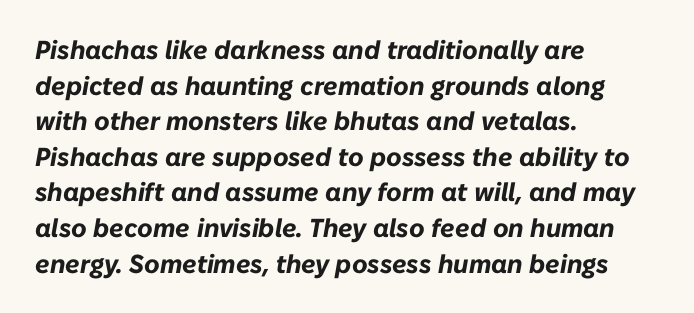
Typeset ragged right — the left edge is the straight one. Designer's note — italics engaged. Every letter is thick-stroked: bold, no question. The gaps between neighbouring characters are ordinary and unremarkable.
